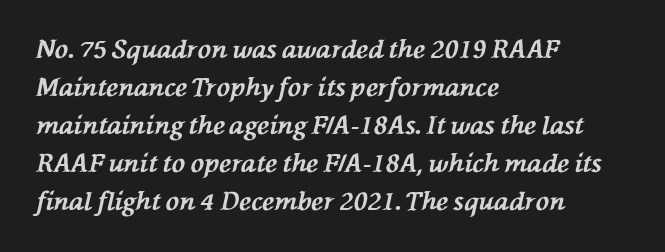
The image shows 25 px bold type, italic (leaning left); set left-aligned, normal line spacing (1.52x), normal letter spacing, not underlined.
